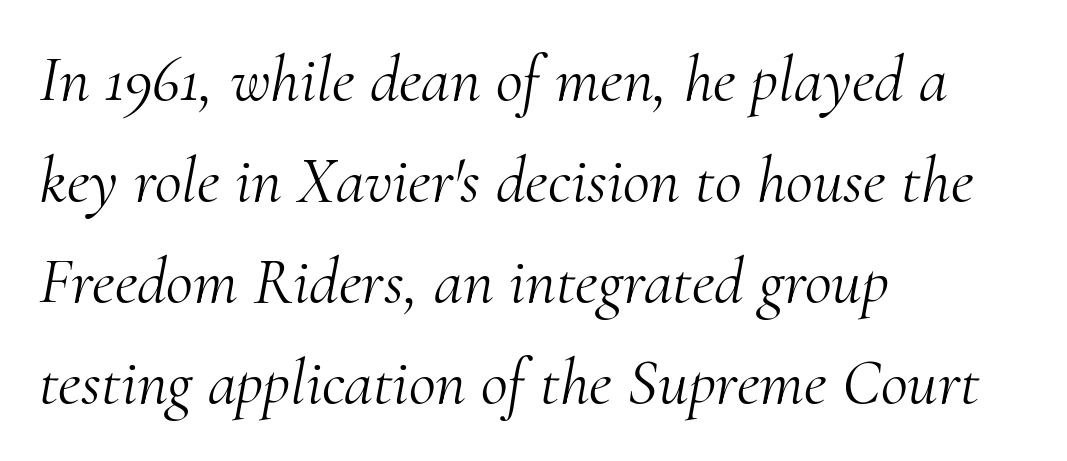
Q: Is the text bold? A: No.
Q: Is the text italic (slanted)? A: Yes, it leans right by about 10 degrees.
Q: Is the typeface a serif or a sans-serif typeface? A: Serif.
Q: Is the text underlined? A: No.
Q: How is the paragraph aligned? A: Left-aligned.
Q: Is the spacing between letters normal or unusually wide? A: Normal.
Q: Is the spacing between lines tight, normal or loose? A: Normal.
Q: Width (condensed, normal, or wide)? A: Normal.
Q: Stroke contrast? A: Medium.
Q: x-height? A: Small.
Q: Monospaced? A: No.
